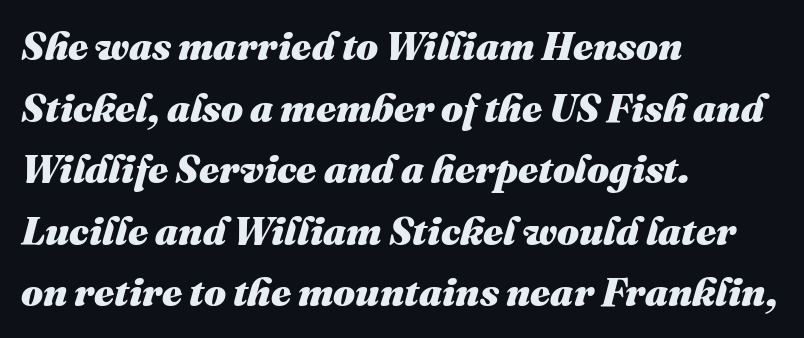
Q: Is the text bold? A: Yes.
Q: Is the text italic (slanted)? A: Yes, it leans right by about 16 degrees.
Q: Is the text underlined? A: No.
Q: How is the paragraph aligned? A: Left-aligned.
Q: Is the spacing between letters normal or unusually wide? A: Normal.
Q: Is the spacing between lines tight, normal or loose? A: Normal.
Q: Width (condensed, normal, or wide)? A: Normal.
Q: Stroke contrast? A: Medium.
Q: x-height? A: Medium.
Q: Monospaced? A: No.
